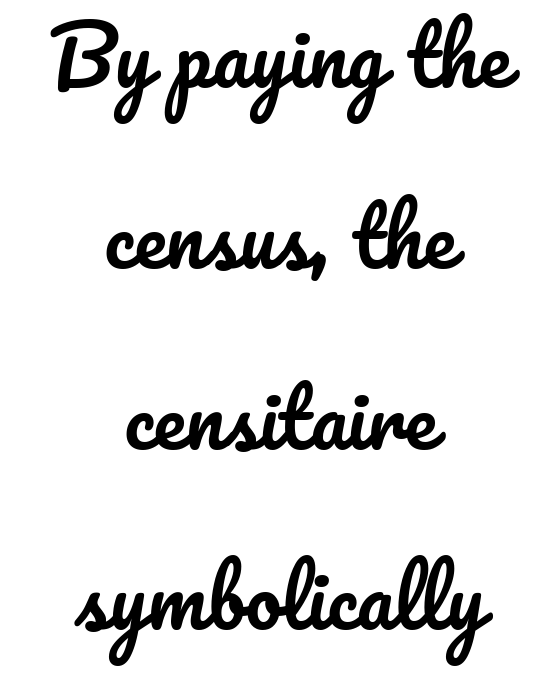
Q: Is the text italic (slanted)? A: Yes.
Q: Is the text underlined? A: No.
Q: How is the paragraph aligned? A: Centered.
Q: Is the spacing between letters normal or unusually wide? A: Normal.
Q: Is the spacing between lines tight, normal or loose? A: Loose.
Q: Width (condensed, normal, or wide)? A: Normal.
Q: Stroke contrast? A: Low.
Q: x-height? A: Small.
Q: Monospaced? A: No.
